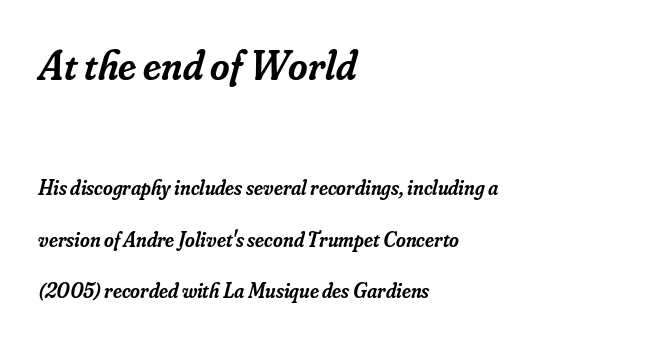
The image shows 42 px semibold serif type, italic (leaning right); set left-aligned, loose line spacing (2.45x), normal letter spacing, not underlined; the first (top) block is 2.0x larger; low stroke contrast and a small x-height.
